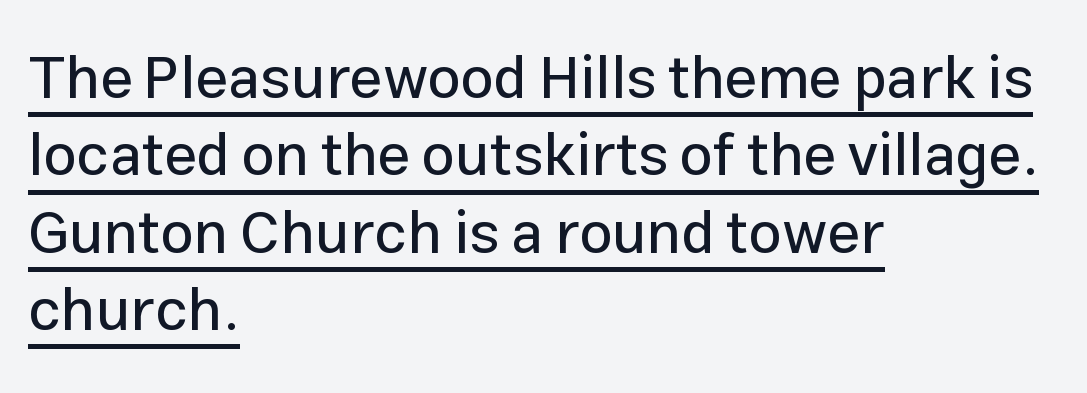
{"serif": "no", "italic": "no", "width": "normal", "stroke_contrast": "low", "x_height": "medium", "monospaced": "no", "underline": "yes", "align": "left", "line_spacing": "normal", "line_spacing_ratio": 1.31, "letter_spacing": "normal", "letter_spacing_em": 0.0, "glyph_px": 59}
